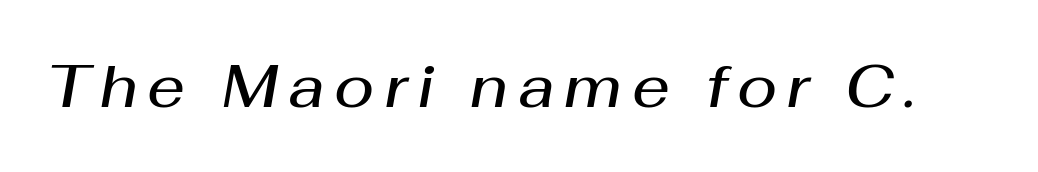
Q: Is the text bold? A: Semi-bold.
Q: Is the text italic (slanted)? A: Yes, it leans right by about 10 degrees.
Q: Is the text underlined? A: No.
Q: Width (condensed, normal, or wide)? A: Normal.
Q: Stroke contrast? A: Medium.
Q: x-height? A: Medium.
Q: Monospaced? A: No.
